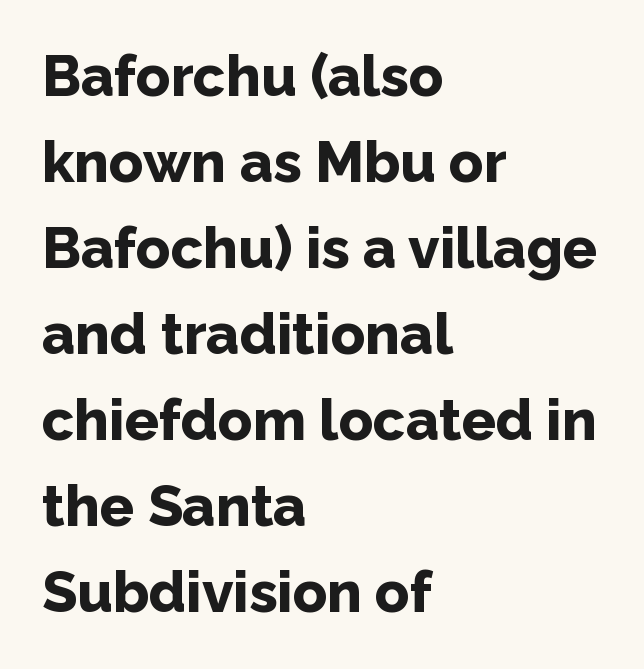
{"serif": "no", "italic": "no", "bold": "yes", "weight": "bold", "width": "normal", "stroke_contrast": "low", "x_height": "medium", "monospaced": "no", "underline": "no", "align": "left", "line_spacing": "normal", "line_spacing_ratio": 1.51, "letter_spacing": "normal", "letter_spacing_em": 0.0, "glyph_px": 57}
